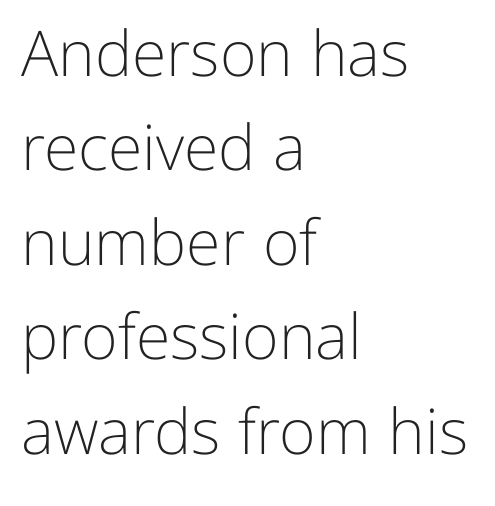
The image shows 63 px light sans-serif type, upright; set left-aligned, normal line spacing (1.5x), normal letter spacing, not underlined; low stroke contrast and a medium x-height.
